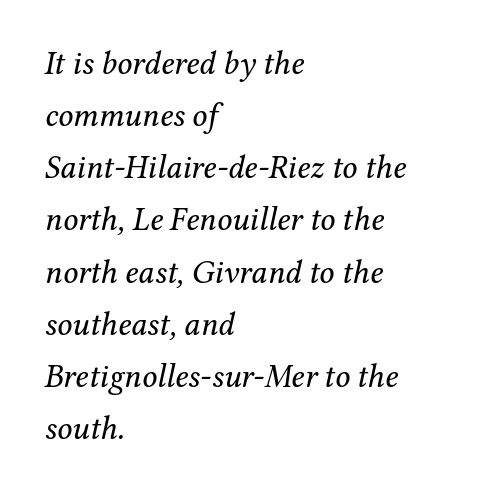
The image shows 33 px regular-weight serif type, italic (leaning right); set left-aligned, normal line spacing (1.58x), normal letter spacing, not underlined; medium stroke contrast and a medium x-height.
